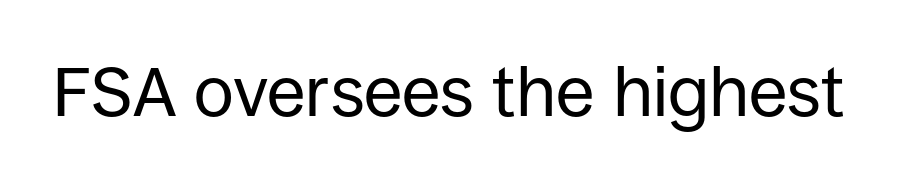
Q: Is the text bold? A: No.
Q: Is the text italic (slanted)? A: No, it is upright.
Q: Is the typeface a serif or a sans-serif typeface? A: Sans-serif.
Q: Is the text underlined? A: No.
Q: Is the spacing between letters normal or unusually wide? A: Normal.
Q: Width (condensed, normal, or wide)? A: Normal.
Q: Stroke contrast? A: Low.
Q: x-height? A: Large.
Q: Monospaced? A: No.
